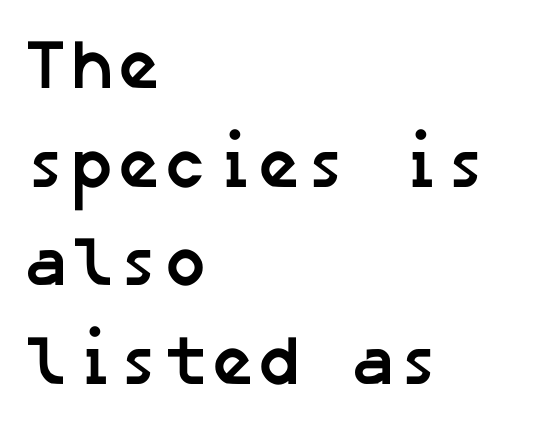
Q: Is the text bold? A: Yes.
Q: Is the typeface a serif or a sans-serif typeface? A: Sans-serif.
Q: Is the text underlined? A: No.
Q: How is the paragraph aligned? A: Left-aligned.
Q: Is the spacing between letters normal or unusually wide? A: Normal.
Q: Is the spacing between lines tight, normal or loose? A: Normal.
Q: Width (condensed, normal, or wide)? A: Normal.
Q: Stroke contrast? A: Low.
Q: x-height? A: Medium.
